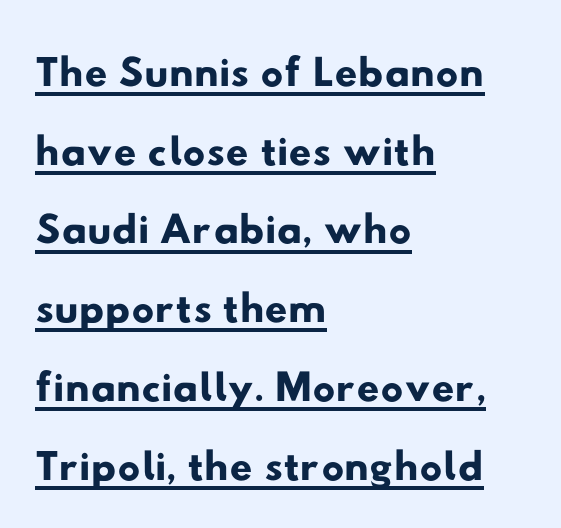
{"serif": "no", "width": "wide", "stroke_contrast": "low", "x_height": "small", "monospaced": "no", "underline": "yes", "align": "left", "line_spacing": "normal", "line_spacing_ratio": 1.25, "letter_spacing": "normal", "letter_spacing_em": 0.0, "glyph_px": 63}
